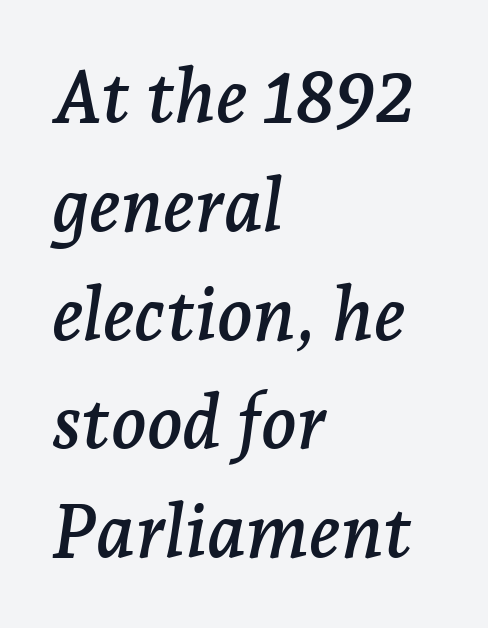
{"serif": "yes", "italic": "yes", "lean": "right", "slant_degrees": 7, "width": "normal", "stroke_contrast": "low", "x_height": "medium", "monospaced": "no", "underline": "no", "align": "left", "line_spacing": "normal", "line_spacing_ratio": 1.47, "letter_spacing": "normal", "letter_spacing_em": 0.0, "glyph_px": 74}
